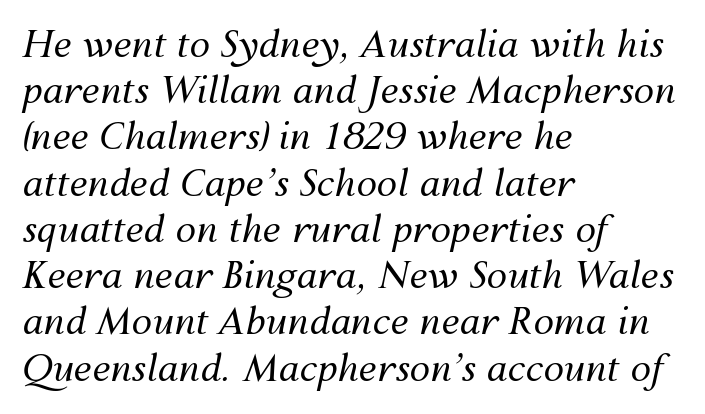
{"italic": "yes", "lean": "right", "slant_degrees": 12, "bold": "no", "weight": "regular", "width": "normal", "stroke_contrast": "medium", "x_height": "medium", "monospaced": "no", "underline": "no", "align": "left", "line_spacing": "normal", "line_spacing_ratio": 1.25, "letter_spacing": "normal", "letter_spacing_em": 0.0, "glyph_px": 37}
